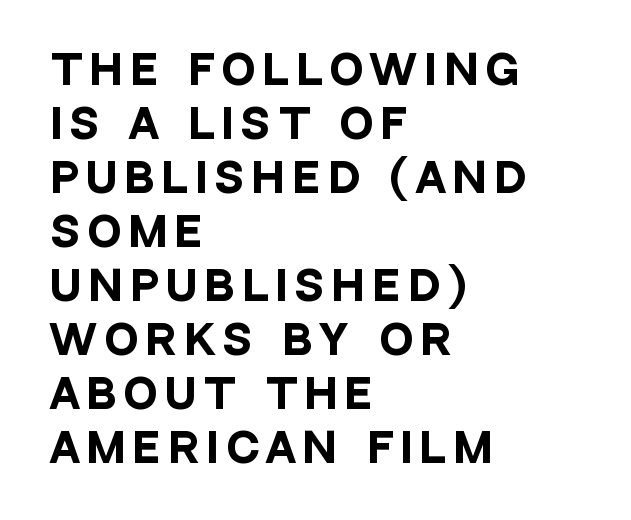
Q: Is the text bold? A: Yes.
Q: Is the text italic (slanted)? A: No, it is upright.
Q: Is the typeface a serif or a sans-serif typeface? A: Sans-serif.
Q: Is the text underlined? A: No.
Q: How is the paragraph aligned? A: Left-aligned.
Q: Is the spacing between letters normal or unusually wide? A: Unusually wide.
Q: Is the spacing between lines tight, normal or loose? A: Normal.
Q: Width (condensed, normal, or wide)? A: Condensed.
Q: Stroke contrast? A: Low.
Q: x-height? A: Large.
Q: Monospaced? A: No.
